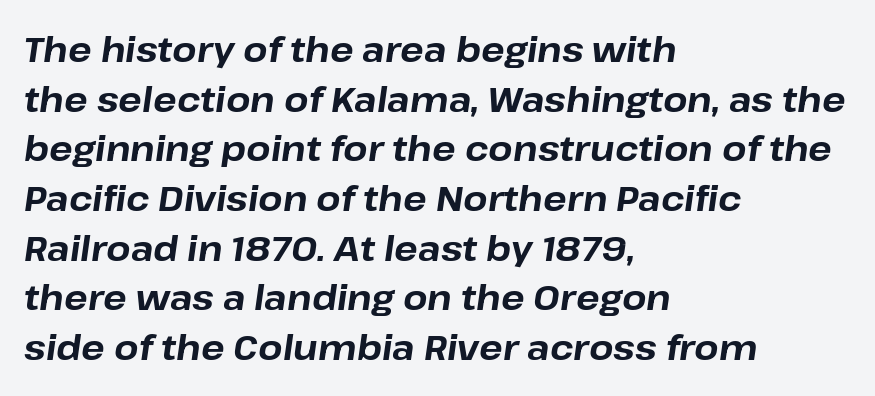
Q: Is the text bold? A: Yes.
Q: Is the text italic (slanted)? A: Yes, it leans right by about 8 degrees.
Q: Is the text underlined? A: No.
Q: How is the paragraph aligned? A: Left-aligned.
Q: Is the spacing between letters normal or unusually wide? A: Normal.
Q: Is the spacing between lines tight, normal or loose? A: Normal.
Q: Width (condensed, normal, or wide)? A: Normal.
Q: Stroke contrast? A: Low.
Q: x-height? A: Medium.
Q: Monospaced? A: No.
